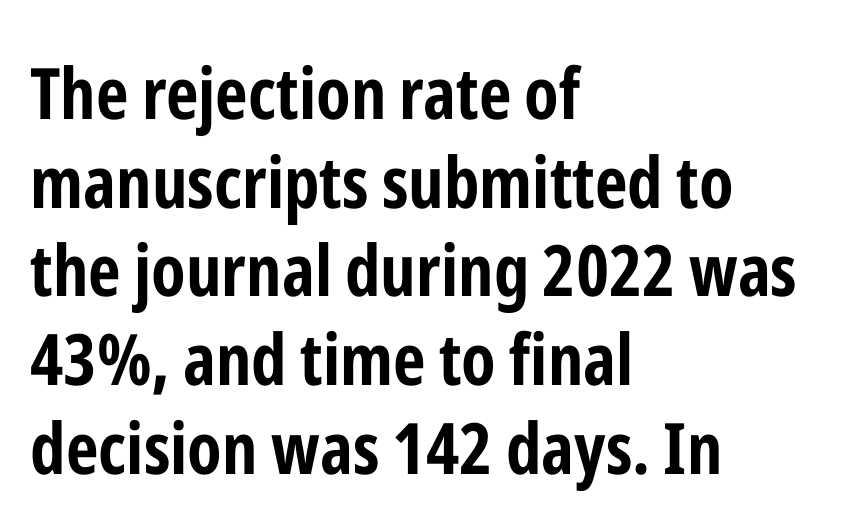
The gaps between neighbouring characters are ordinary and unremarkable. These lines were composed using upright roman letters. Nothing sits at the stroke ends, so this counts as sans-serif. Here the designer chose a conventional face with non-uniform glyph widths.
